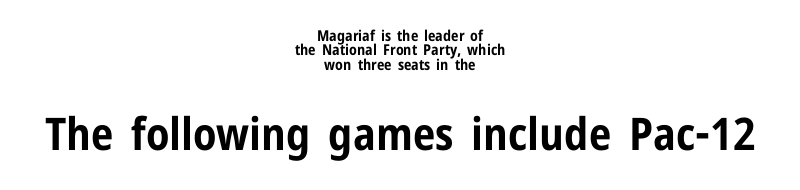
{"serif": "no", "italic": "no", "bold": "yes", "weight": "bold", "width": "condensed", "stroke_contrast": "low", "x_height": "medium", "monospaced": "no", "underline": "no", "align": "center", "line_spacing": "tight", "line_spacing_ratio": 0.96, "letter_spacing": "normal", "letter_spacing_em": 0.0, "larger_block": "second", "size_ratio": 3.0, "glyph_px": 45}
